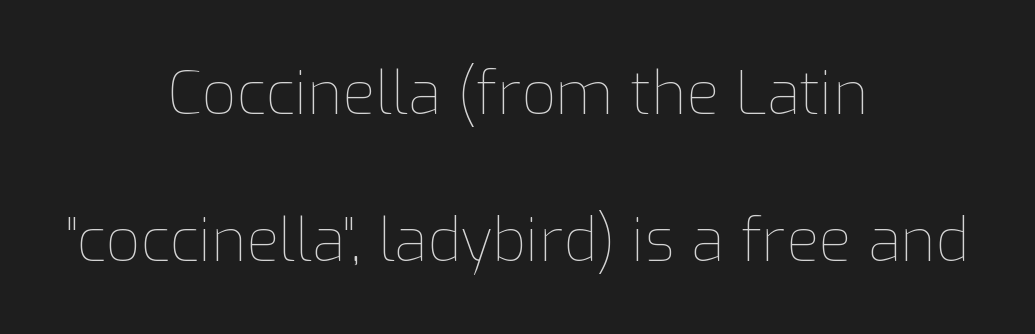
Q: Is the text bold? A: No.
Q: Is the text italic (slanted)? A: No, it is upright.
Q: Is the text underlined? A: No.
Q: How is the paragraph aligned? A: Centered.
Q: Is the spacing between letters normal or unusually wide? A: Normal.
Q: Is the spacing between lines tight, normal or loose? A: Loose.
Q: Width (condensed, normal, or wide)? A: Normal.
Q: Stroke contrast? A: Low.
Q: x-height? A: Medium.
Q: Monospaced? A: No.
